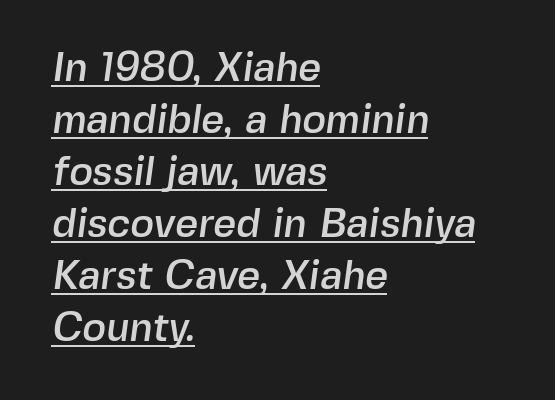
The image shows 40 px sans-serif type; set left-aligned, normal line spacing (1.3x), normal letter spacing, underlined; a medium x-height.
